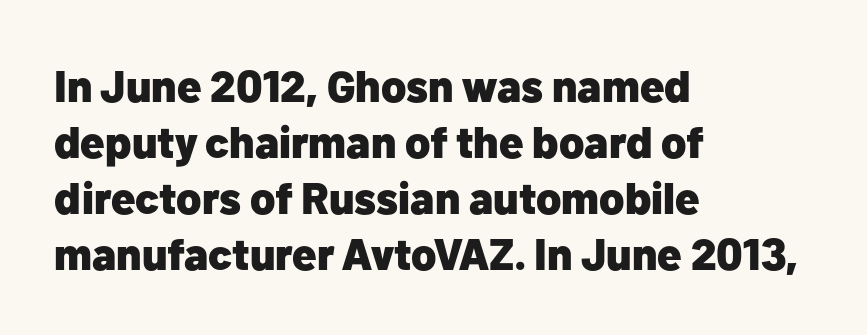
In terms of letterform style, serifs are entirely absent. Evenly set lines give the paragraph a standard silhouette. Letters rest on an invisible, unmarked baseline. Words appear dense and cohesive because spacing is normal.
